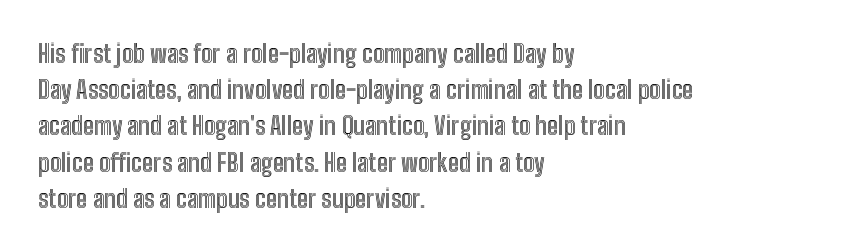
{"italic": "no", "underline": "no", "align": "left", "line_spacing": "normal", "line_spacing_ratio": 1.45, "letter_spacing": "normal", "letter_spacing_em": 0.0, "glyph_px": 25}
